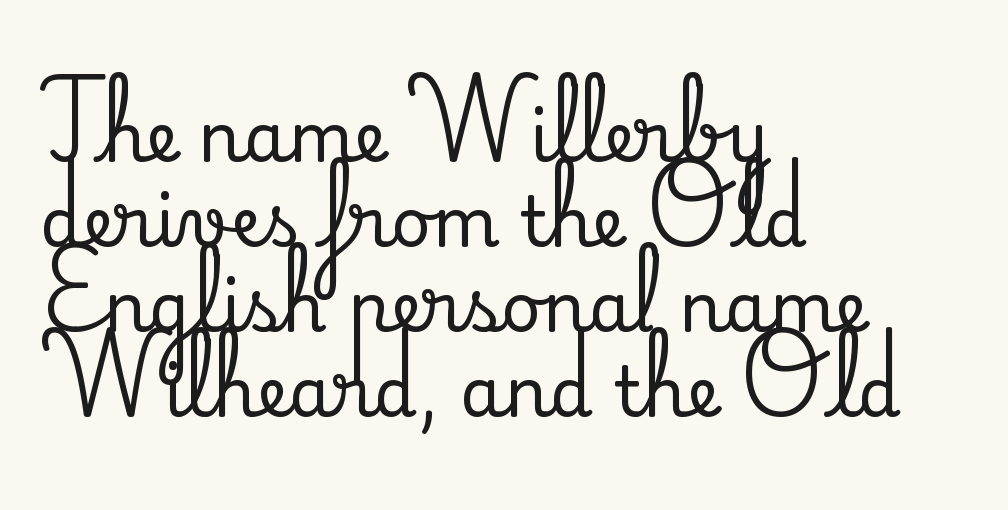
The image shows 69 px serif type, upright; set left-aligned, line spacing 1.23x, normal letter spacing, not underlined; medium stroke contrast and a small x-height.
